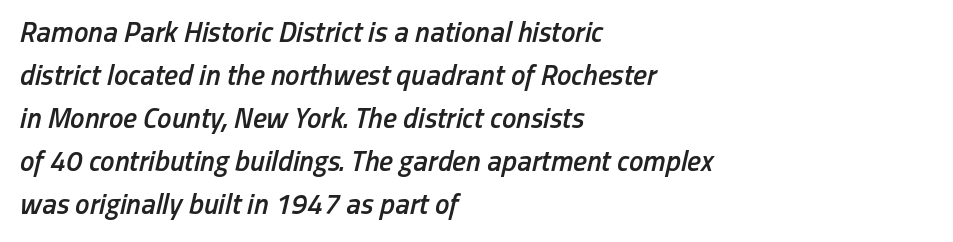
Q: Is the text bold? A: Semi-bold.
Q: Is the text italic (slanted)? A: Yes, it leans right by about 13 degrees.
Q: Is the text underlined? A: No.
Q: How is the paragraph aligned? A: Left-aligned.
Q: Is the spacing between letters normal or unusually wide? A: Normal.
Q: Is the spacing between lines tight, normal or loose? A: Normal.
Q: Width (condensed, normal, or wide)? A: Condensed.
Q: Stroke contrast? A: Low.
Q: x-height? A: Medium.
Q: Monospaced? A: No.
